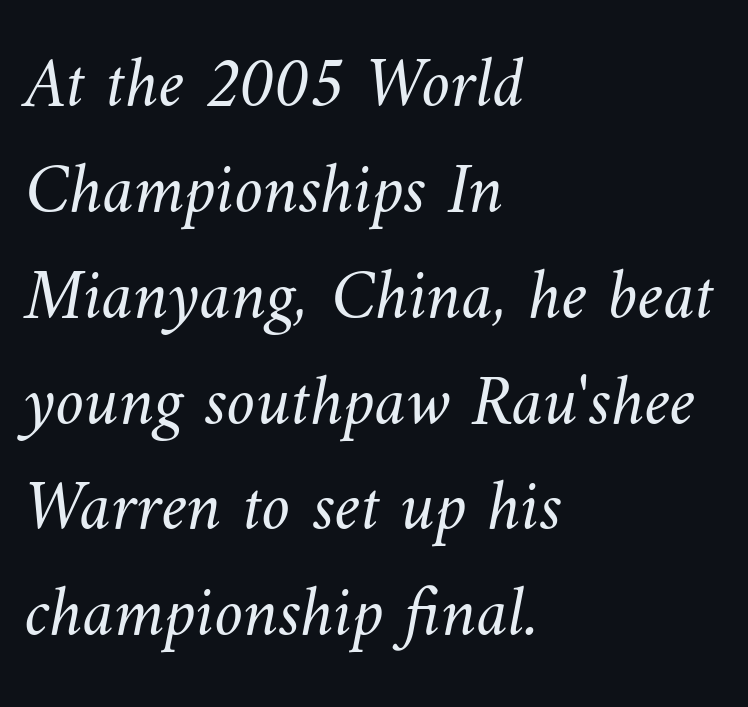
{"bold": "no", "weight": "light", "width": "normal", "stroke_contrast": "medium", "x_height": "small", "monospaced": "no", "underline": "no", "align": "left", "line_spacing": "normal", "line_spacing_ratio": 1.47, "letter_spacing": "normal", "letter_spacing_em": 0.0, "glyph_px": 72}
